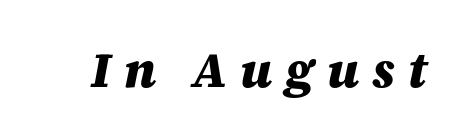
The image shows 49 px heavy type, italic (leaning right); set unusually wide letter spacing (+0.26 em), not underlined; medium stroke contrast and a large x-height.
